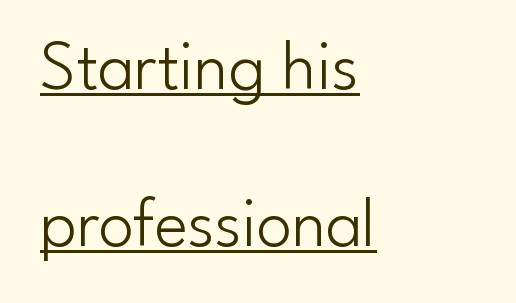
Q: Is the text bold? A: No.
Q: Is the text italic (slanted)? A: No, it is upright.
Q: Is the typeface a serif or a sans-serif typeface? A: Sans-serif.
Q: Is the text underlined? A: Yes.
Q: How is the paragraph aligned? A: Left-aligned.
Q: Is the spacing between letters normal or unusually wide? A: Normal.
Q: Is the spacing between lines tight, normal or loose? A: Loose.
Q: Width (condensed, normal, or wide)? A: Normal.
Q: Stroke contrast? A: Low.
Q: x-height? A: Small.
Q: Monospaced? A: No.
